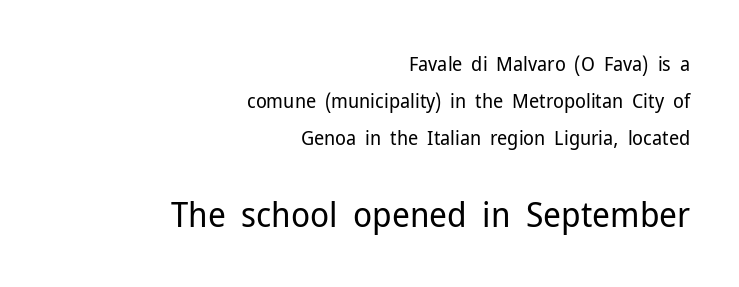
Compared with a flush-left layout, this one pins lines to the opposite, right side. You can tell it's not italic because the verticals are truly vertical. Looks like regular typesetting: each glyph gets only the width it needs. The characters display no serif detailing; their extremities are plain. The gap between lines stays unmarked. Weight class: somewhere from thin through regular.
